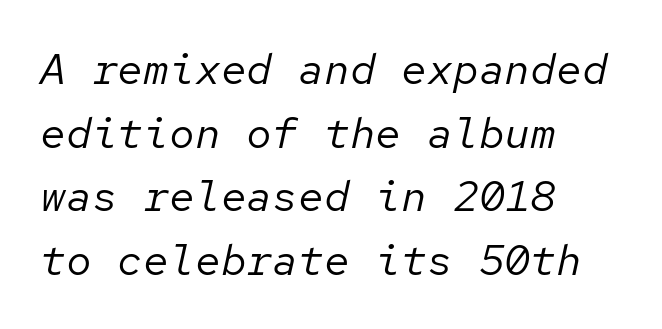
Looks like terminal output: every glyph gets an equal slot. This rendering uses left alignment, leaving the right contour irregular. The face looks like a standard text weight, possibly lighter. Students, observe: this is what conventionally led text looks like. Glance below the letters and you will spot only blank space.
